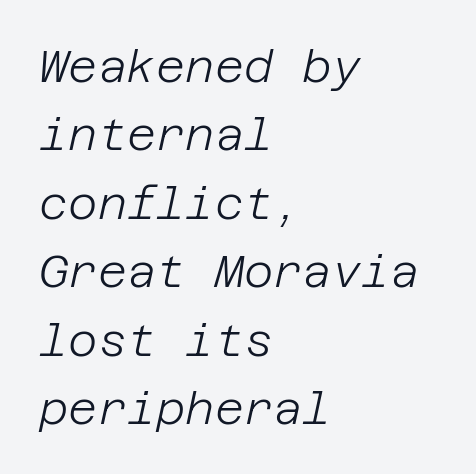
The image shows 45 px light type, italic (leaning right); set left-aligned, normal line spacing (1.52x), normal letter spacing, not underlined; low stroke contrast and a large x-height.
